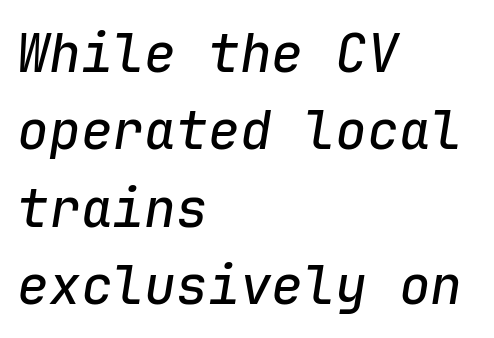
Q: Is the text italic (slanted)? A: Yes, it leans right by about 9 degrees.
Q: Is the text underlined? A: No.
Q: How is the paragraph aligned? A: Left-aligned.
Q: Is the spacing between letters normal or unusually wide? A: Normal.
Q: Is the spacing between lines tight, normal or loose? A: Normal.
Q: Width (condensed, normal, or wide)? A: Normal.
Q: Stroke contrast? A: Low.
Q: x-height? A: Medium.
Q: Monospaced? A: Yes.
